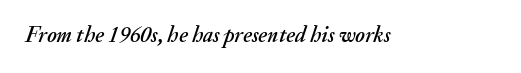
The image shows 22 px text type, italic (leaning right); set normal letter spacing, not underlined.
